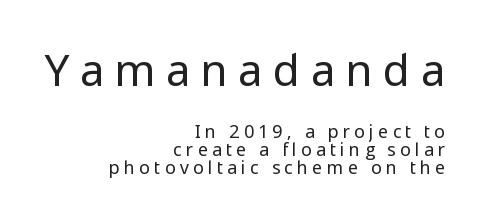
The image shows 44 px regular-weight sans-serif type, upright; set right-aligned, tight line spacing (1.01x), unusually wide letter spacing (+0.25 em), not underlined; the first (top) block is 2.44x larger; low stroke contrast and a medium x-height.
